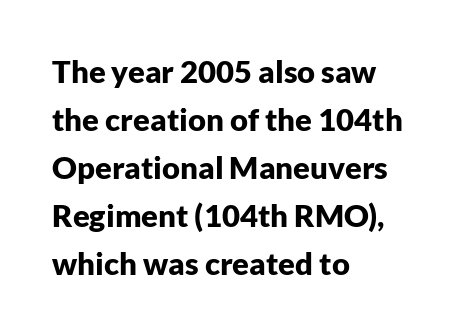
{"serif": "no", "italic": "no", "bold": "yes", "weight": "bold", "width": "normal", "stroke_contrast": "low", "x_height": "medium", "monospaced": "no", "underline": "no", "align": "left", "line_spacing": "normal", "line_spacing_ratio": 1.55, "letter_spacing": "normal", "letter_spacing_em": 0.0, "glyph_px": 31}
